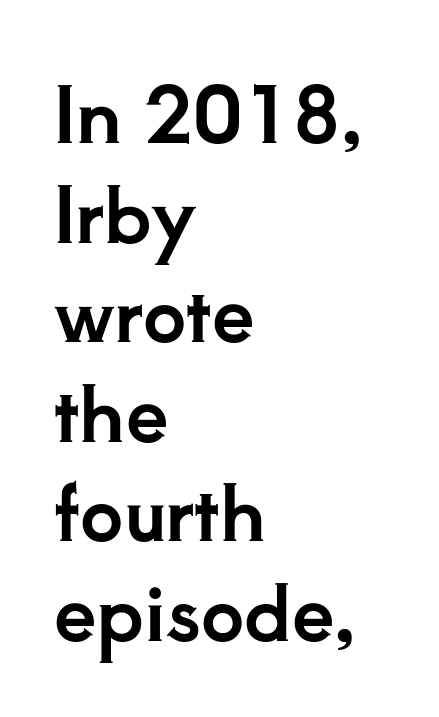
The image shows 76 px serif type, upright; set left-aligned, normal line spacing (1.31x), normal letter spacing, not underlined; low stroke contrast and a small x-height.
